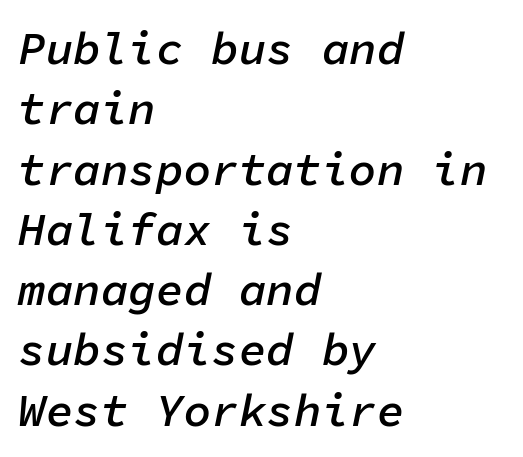
Bold? Not quite — semibold, heavier than regular but stopping short. Whoever set this chose a conventional vertical rhythm. The lines in this sample share a left origin and differ only in where they stop. The specimen reads as italic at a glance. The glyphs are unaccompanied by any horizontal stroke below them. Observe the ordinary spacing: letters are neighbours, not strangers.
